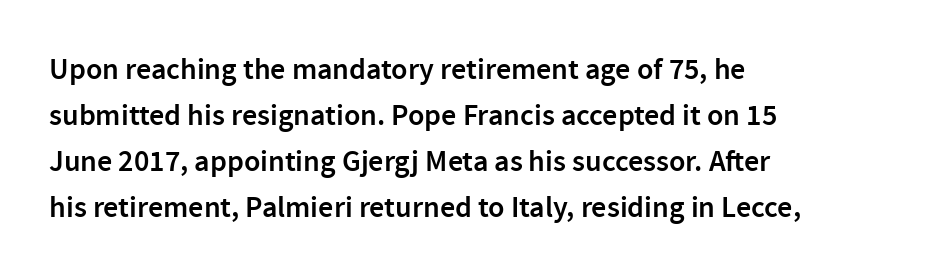
Left-aligned paragraph, ragged on the right. Leading matches the norm, producing a regular column. Nobody drew a line under any word here. Each glyph is drawn with semibold strokes, heavier than normal yet not fully bold. A typesetter would call this proportional, since set widths differ per character.
